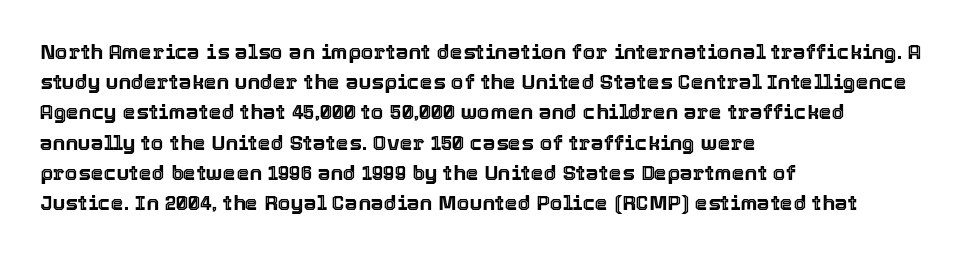
{"italic": "no", "underline": "no", "align": "left", "line_spacing": "normal", "line_spacing_ratio": 1.44, "letter_spacing": "normal", "letter_spacing_em": 0.0, "glyph_px": 21}
